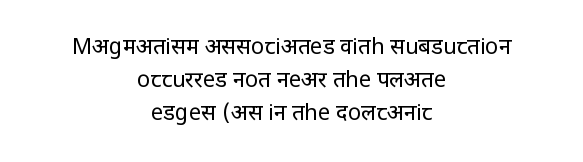
{"italic": "no", "bold": "no", "underline": "no", "align": "center", "line_spacing": "normal", "line_spacing_ratio": 1.49, "letter_spacing": "normal", "letter_spacing_em": 0.0, "glyph_px": 22}
